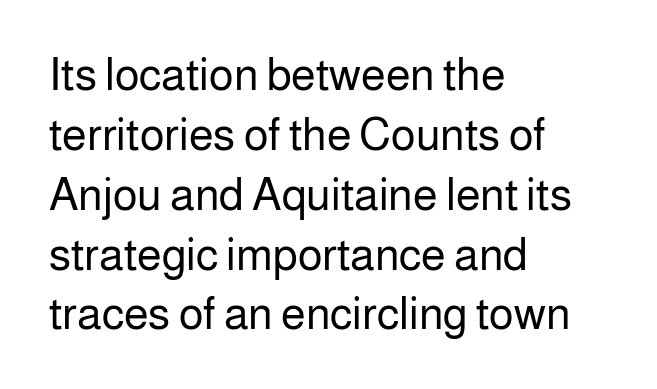
The image shows 45 px regular-weight sans-serif type, upright; set left-aligned, normal line spacing (1.33x), normal letter spacing, not underlined; low stroke contrast and a medium x-height.
